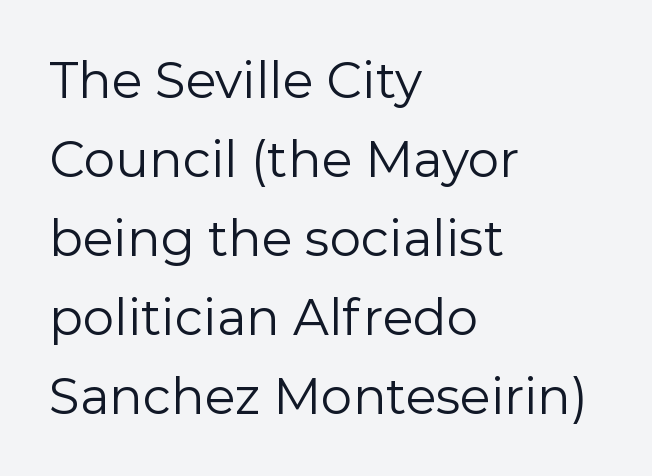
{"serif": "no", "italic": "no", "bold": "no", "weight": "regular", "width": "normal", "x_height": "medium", "monospaced": "no", "underline": "no", "align": "left", "line_spacing": "normal", "line_spacing_ratio": 1.58, "letter_spacing": "normal", "letter_spacing_em": 0.0, "glyph_px": 50}
